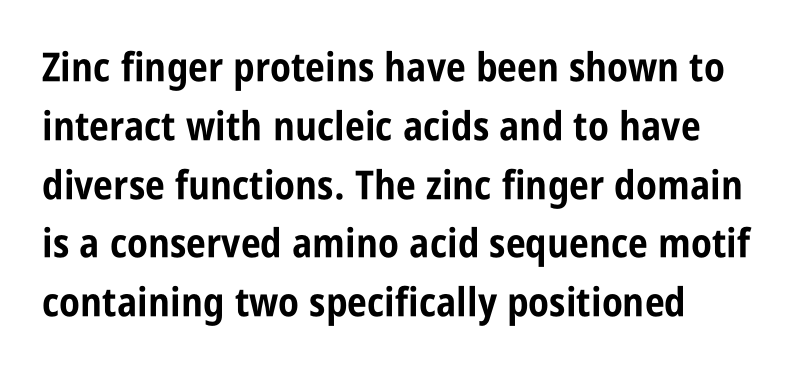
The image shows 40 px bold, condensed sans-serif type, upright; set normal line spacing (1.47x), normal letter spacing, not underlined; low stroke contrast and a large x-height.
